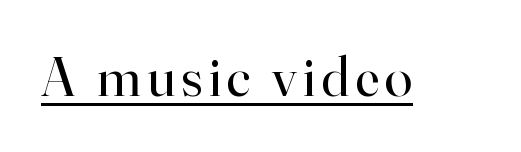
Q: Is the text bold? A: No.
Q: Is the text italic (slanted)? A: No, it is upright.
Q: Is the typeface a serif or a sans-serif typeface? A: Serif.
Q: Is the text underlined? A: Yes.
Q: Width (condensed, normal, or wide)? A: Normal.
Q: Stroke contrast? A: High.
Q: x-height? A: Small.
Q: Monospaced? A: No.
